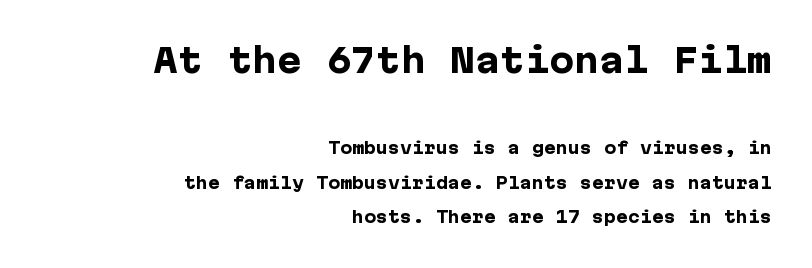
These lines stack with their right ends in a neat column. The specimen omits any rule beneath the text block's lines. Students, this is bold: see how much ink each stroke carries. Spacing between characters is what you'd get straight out of the box. This is the regular roman posture of the typeface. Serif or sans? Sans — the stroke terminals are bare.
